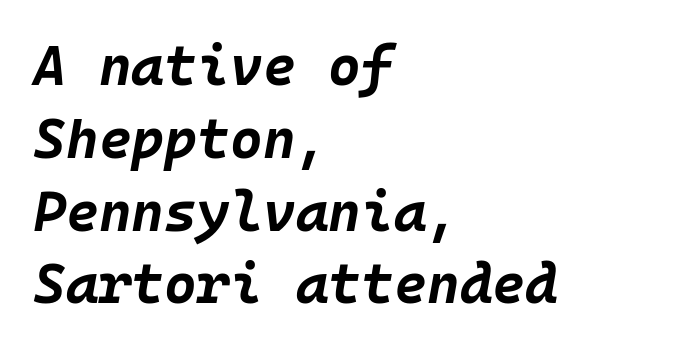
{"italic": "yes", "lean": "right", "slant_degrees": 10, "bold": "yes", "weight": "bold", "width": "normal", "stroke_contrast": "low", "x_height": "large", "monospaced": "yes", "underline": "no", "align": "left", "line_spacing": "normal", "line_spacing_ratio": 1.3, "letter_spacing": "normal", "letter_spacing_em": 0.0, "glyph_px": 56}
